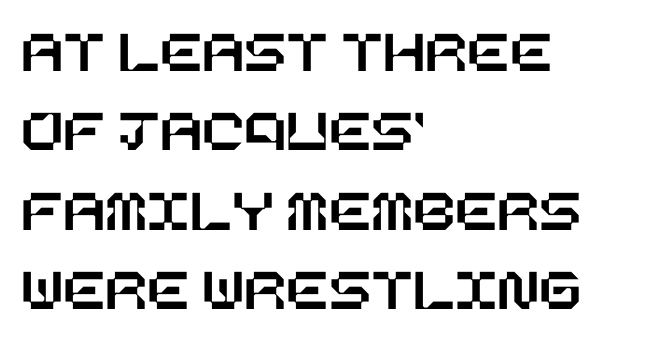
Tall strokes in this sample are plumb rather than angled. Underline: absent. One glance says typical: line gaps are just what's usual. There is no visible air inserted between adjacent glyphs. These lines stack with their left ends in a neat column.
